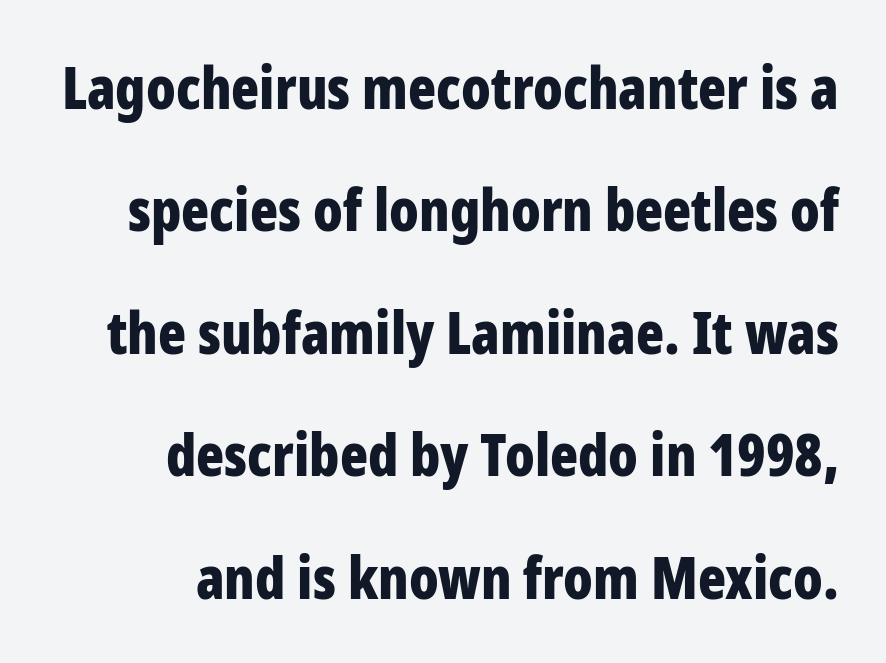
The image shows 58 px bold, condensed sans-serif type, upright; set right-aligned, loose line spacing (2.11x), normal letter spacing, not underlined; low stroke contrast and a medium x-height.
